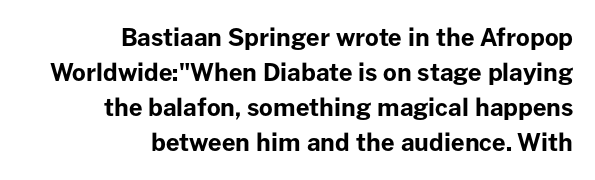
{"italic": "no", "bold": "yes", "underline": "no", "align": "right", "line_spacing": "normal", "line_spacing_ratio": 1.46, "letter_spacing": "normal", "letter_spacing_em": 0.0, "glyph_px": 24}
